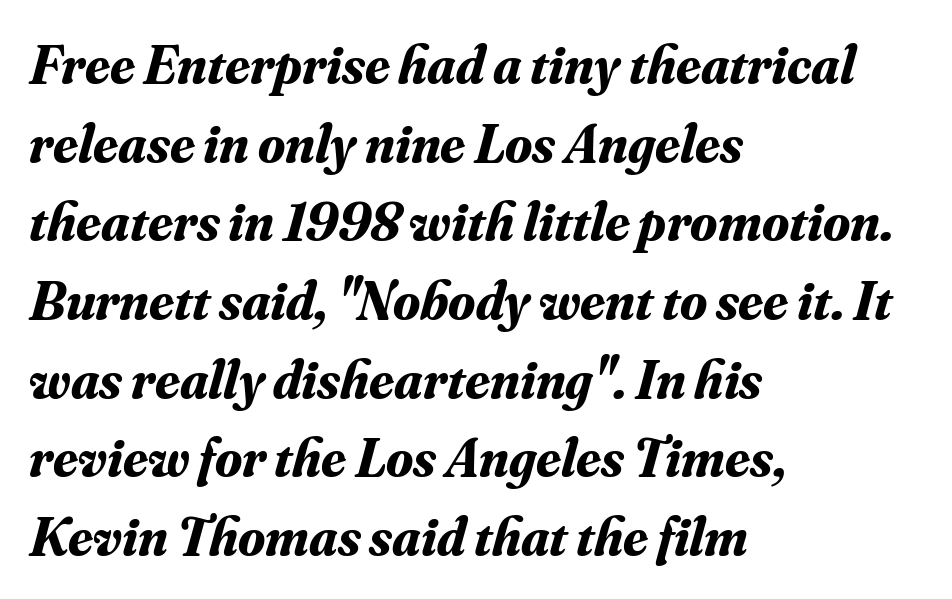
{"serif": "yes", "italic": "yes", "lean": "right", "slant_degrees": 16, "bold": "yes", "weight": "bold", "width": "normal", "stroke_contrast": "medium", "x_height": "small", "monospaced": "no", "underline": "no", "align": "left", "line_spacing": "normal", "line_spacing_ratio": 1.43, "letter_spacing": "normal", "letter_spacing_em": 0.0, "glyph_px": 55}
